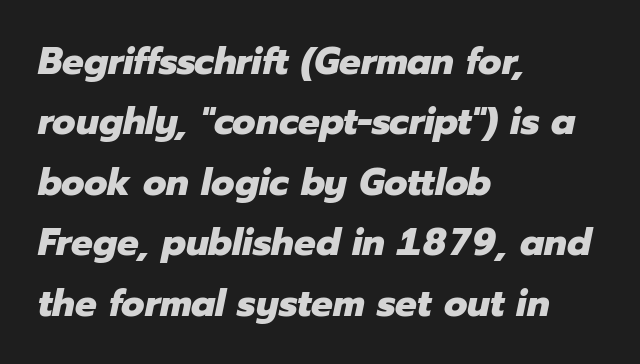
Q: Is the text bold? A: Yes.
Q: Is the text italic (slanted)? A: Yes, it leans right by about 12 degrees.
Q: Is the text underlined? A: No.
Q: How is the paragraph aligned? A: Left-aligned.
Q: Is the spacing between letters normal or unusually wide? A: Normal.
Q: Is the spacing between lines tight, normal or loose? A: Normal.
Q: Width (condensed, normal, or wide)? A: Normal.
Q: Stroke contrast? A: Low.
Q: x-height? A: Medium.
Q: Monospaced? A: No.
